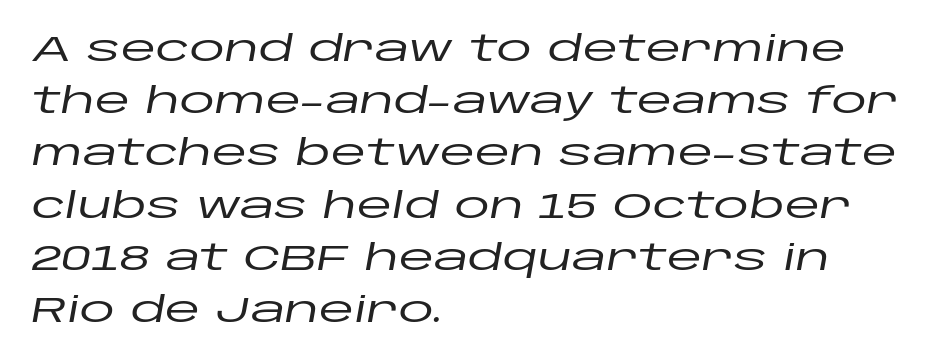
Alignment: flush left. Letter spacing: default. Rule under the text: the space is simply empty. Note the varied advance widths — an 'i' is clearly narrower than an 'm'.
